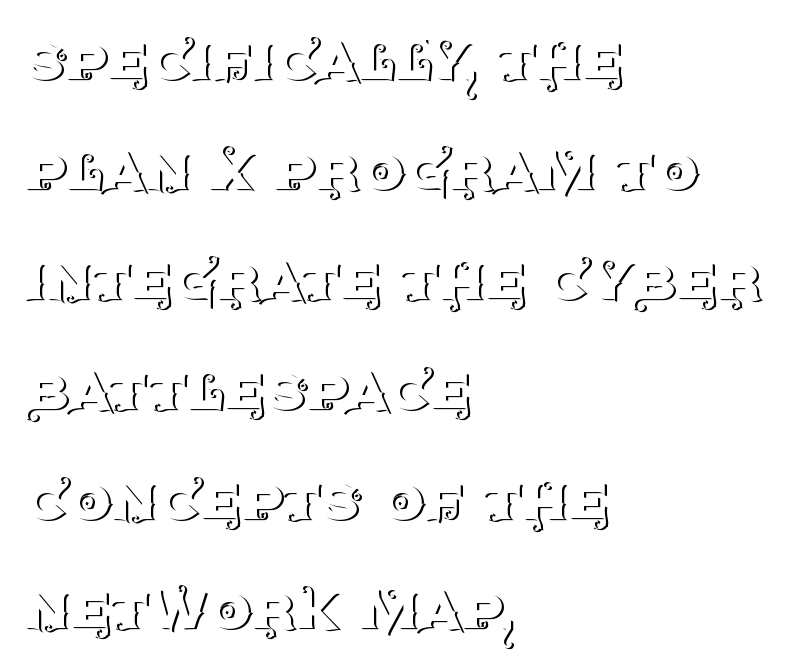
Q: Is the text bold? A: No.
Q: Is the text italic (slanted)? A: No, it is upright.
Q: Is the typeface a serif or a sans-serif typeface? A: Serif.
Q: Is the text underlined? A: No.
Q: How is the paragraph aligned? A: Left-aligned.
Q: Is the spacing between letters normal or unusually wide? A: Normal.
Q: Is the spacing between lines tight, normal or loose? A: Normal.
Q: Width (condensed, normal, or wide)? A: Normal.
Q: Stroke contrast? A: Medium.
Q: x-height? A: Large.
Q: Monospaced? A: No.
